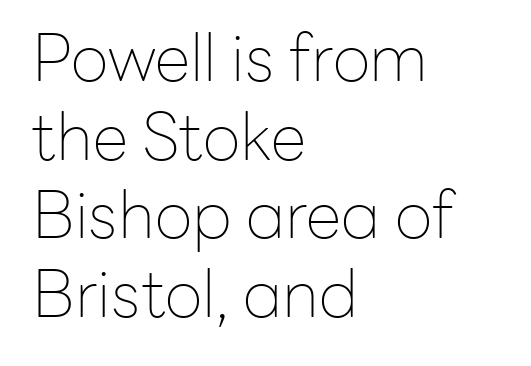
{"serif": "no", "italic": "no", "bold": "no", "weight": "thin", "width": "normal", "stroke_contrast": "low", "x_height": "medium", "monospaced": "no", "underline": "no", "align": "left", "line_spacing_ratio": 1.21, "letter_spacing": "normal", "letter_spacing_em": 0.0, "glyph_px": 65}
